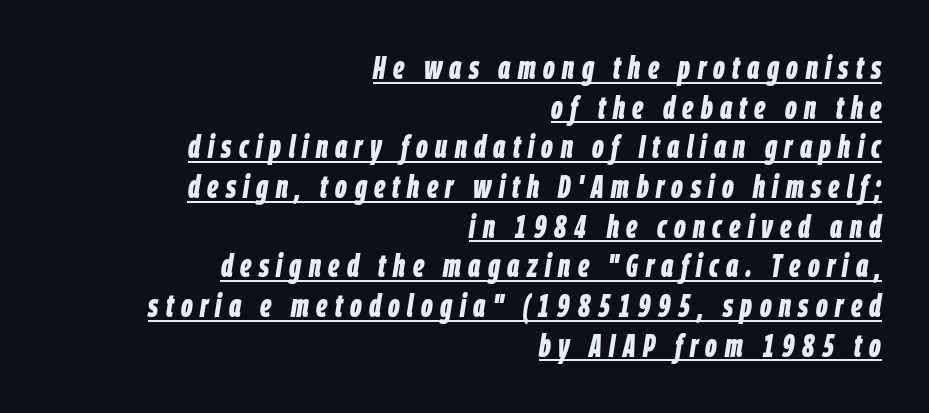
Q: Is the text bold? A: Yes.
Q: Is the text italic (slanted)? A: Yes, it leans right by about 9 degrees.
Q: Is the text underlined? A: Yes.
Q: How is the paragraph aligned? A: Right-aligned.
Q: Is the spacing between letters normal or unusually wide? A: Unusually wide.
Q: Width (condensed, normal, or wide)? A: Condensed.
Q: Stroke contrast? A: Low.
Q: x-height? A: Large.
Q: Monospaced? A: No.
